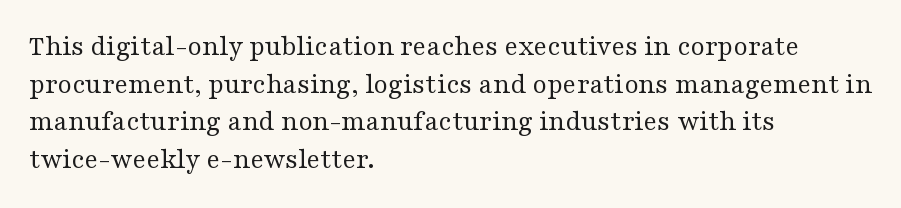
Q: Is the text bold? A: No.
Q: Is the text italic (slanted)? A: No, it is upright.
Q: Is the typeface a serif or a sans-serif typeface? A: Serif.
Q: Is the text underlined? A: No.
Q: How is the paragraph aligned? A: Left-aligned.
Q: Is the spacing between letters normal or unusually wide? A: Normal.
Q: Is the spacing between lines tight, normal or loose? A: Normal.
Q: Width (condensed, normal, or wide)? A: Wide.
Q: Stroke contrast? A: Medium.
Q: x-height? A: Medium.
Q: Monospaced? A: No.
